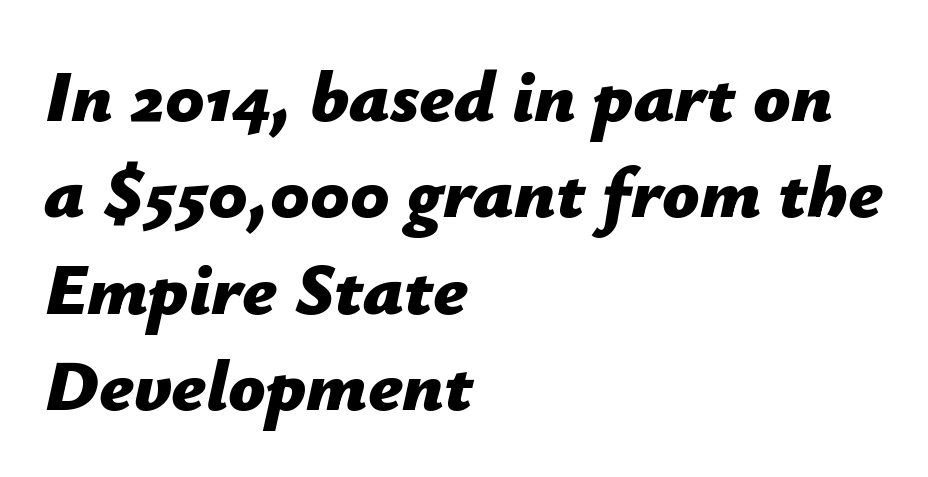
The image shows 73 px bold type, italic (leaning right); set left-aligned, normal line spacing (1.32x), normal letter spacing, not underlined; low stroke contrast and a medium x-height.
